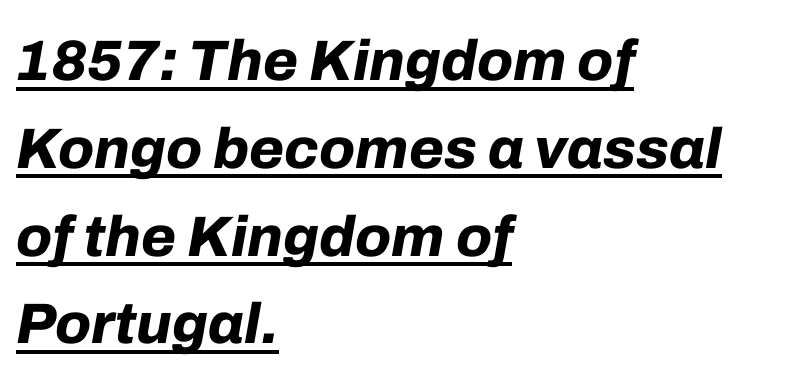
The image shows 57 px bold type, italic (leaning right); set left-aligned, normal line spacing (1.54x), normal letter spacing, underlined; low stroke contrast and a medium x-height.
